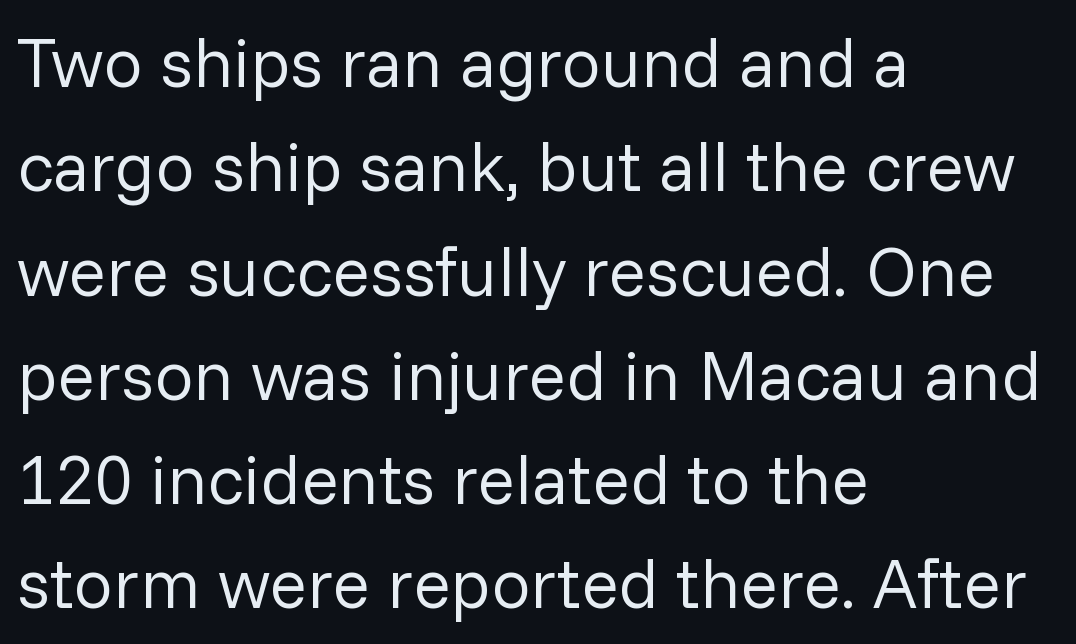
Glyph-to-glyph distance matches everyday printed text. The type sits square on the baseline with zero lean. Nobody drew a line under any word here. Quick note: interline space is typical. You can tell from the bare stems that sans-serif type was used. The passage shown is not bold in any degree.
